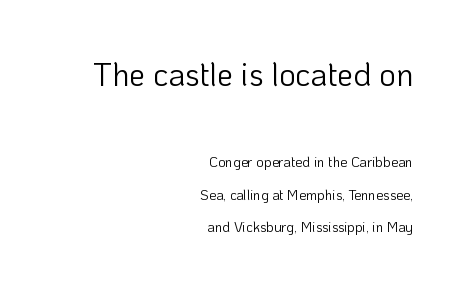
Q: Is the text bold? A: No.
Q: Is the text italic (slanted)? A: No, it is upright.
Q: Is the typeface a serif or a sans-serif typeface? A: Sans-serif.
Q: Is the text underlined? A: No.
Q: How is the paragraph aligned? A: Right-aligned.
Q: Is the spacing between letters normal or unusually wide? A: Normal.
Q: Is the spacing between lines tight, normal or loose? A: Loose.
Q: Which block of text is set in a larger size, the first (top) or the second (bottom)? A: The first (top) one.
Q: Width (condensed, normal, or wide)? A: Normal.
Q: Stroke contrast? A: Low.
Q: x-height? A: Medium.
Q: Monospaced? A: No.
